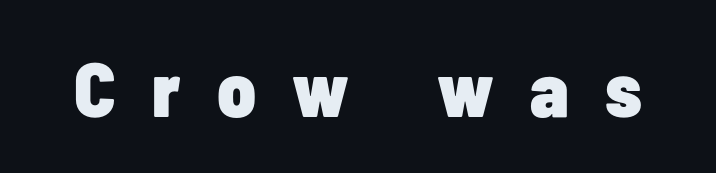
The image shows 77 px heavy, condensed sans-serif type, upright; set unusually wide letter spacing (+0.47 em), not underlined; low stroke contrast and a medium x-height.
